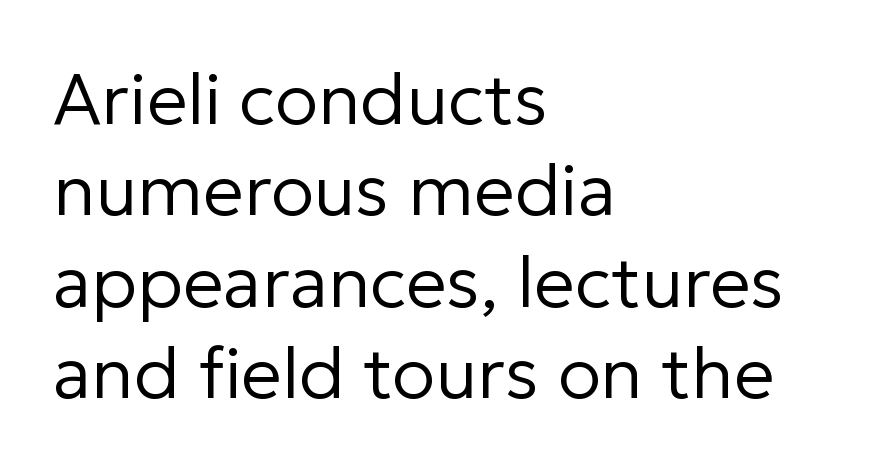
{"serif": "no", "italic": "no", "bold": "no", "weight": "regular", "width": "normal", "stroke_contrast": "low", "x_height": "medium", "monospaced": "no", "underline": "no", "align": "left", "line_spacing": "normal", "line_spacing_ratio": 1.27, "letter_spacing": "normal", "letter_spacing_em": 0.0, "glyph_px": 72}
